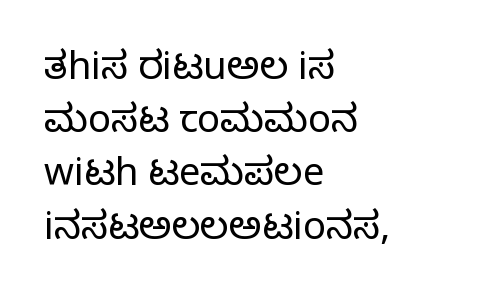
If you measured baseline to baseline, you'd find a middling distance. Is the block centered? No — it sits flush against the left margin. This rendering employs a face without finishing strokes, i.e., a sans-serif. The tracking reads as untouched default to a designer's eye. Has an underline been added? It has not. The rendering uses natural spacing where letterforms have individual widths.
